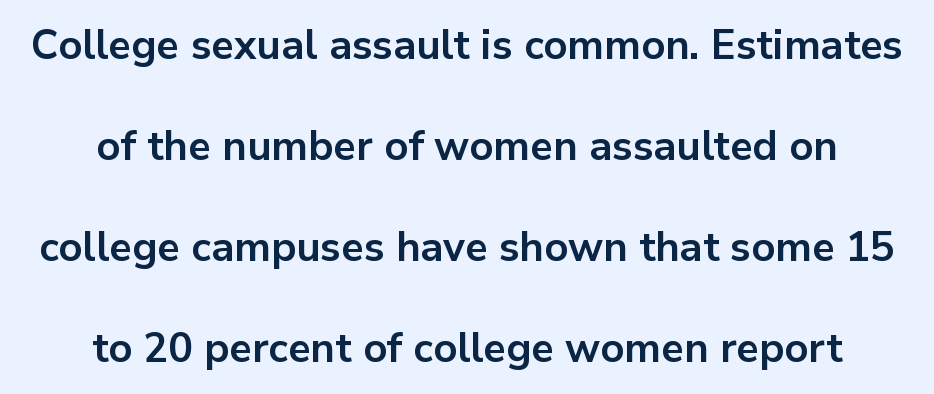
Note: no serifs on the glyphs. Centered paragraph, ragged on both sides. Does the weight exceed regular? Yes, all the way to bold. The type sits square on the baseline with zero lean.
